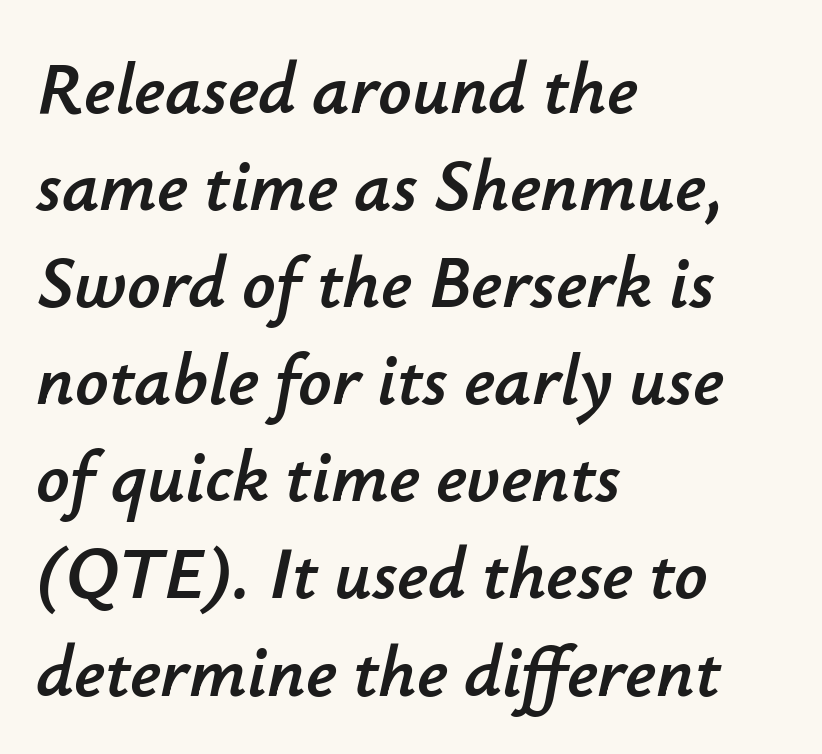
Q: Is the text italic (slanted)? A: Yes, it leans right by about 12 degrees.
Q: Is the text underlined? A: No.
Q: How is the paragraph aligned? A: Left-aligned.
Q: Is the spacing between letters normal or unusually wide? A: Normal.
Q: Is the spacing between lines tight, normal or loose? A: Normal.
Q: Width (condensed, normal, or wide)? A: Normal.
Q: Stroke contrast? A: Low.
Q: x-height? A: Small.
Q: Monospaced? A: No.
